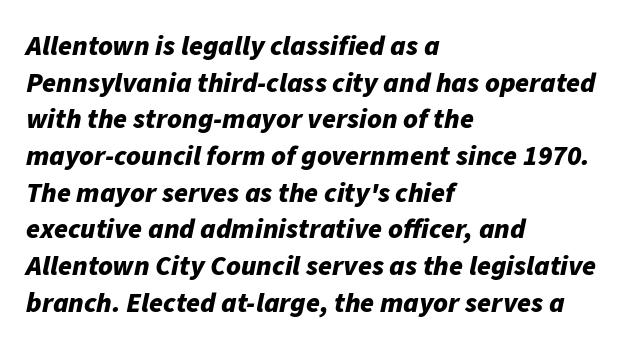
{"italic": "yes", "lean": "right", "slant_degrees": 11, "bold": "yes", "weight": "bold", "width": "normal", "stroke_contrast": "low", "x_height": "medium", "monospaced": "no", "underline": "no", "align": "left", "line_spacing": "normal", "line_spacing_ratio": 1.31, "letter_spacing": "normal", "letter_spacing_em": 0.0, "glyph_px": 28}
